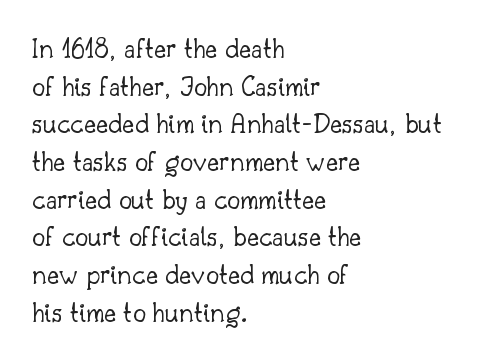
Letters rest on an invisible, unmarked baseline. The font is comparable to plain body text, perhaps lighter. If you drew a ruler down the left edge, every line would touch it. The letters stand straight up with perfectly vertical stems.
